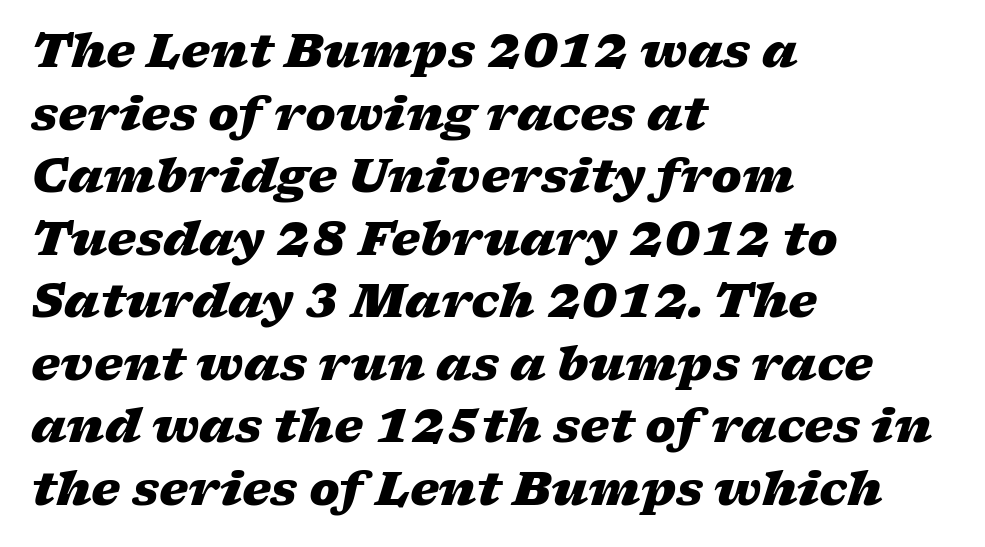
The image shows 46 px heavy, wide type, italic (leaning right); set left-aligned, normal line spacing (1.36x), normal letter spacing, not underlined; low stroke contrast and a medium x-height.
